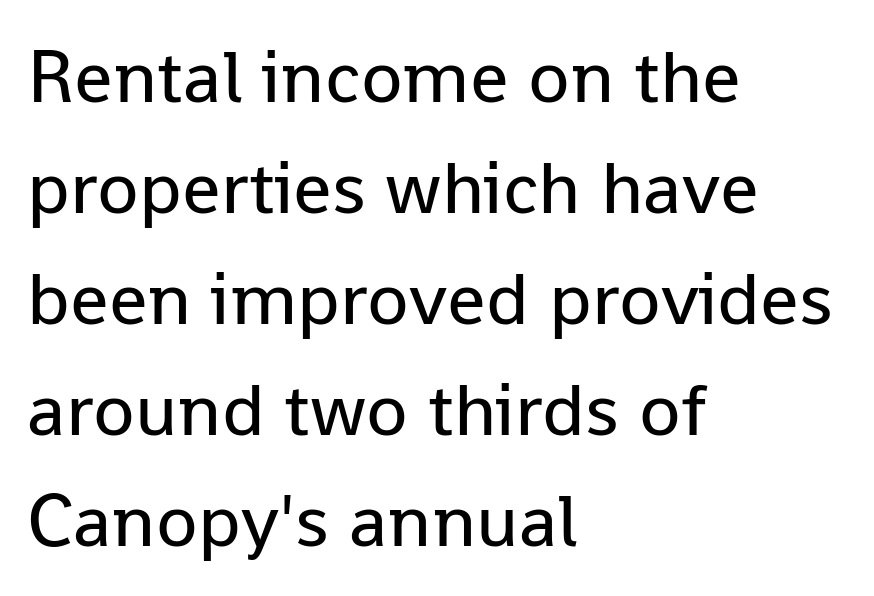
The image shows 76 px regular-weight sans-serif type, upright; set left-aligned, normal line spacing (1.46x), normal letter spacing, not underlined; low stroke contrast and a medium x-height.
